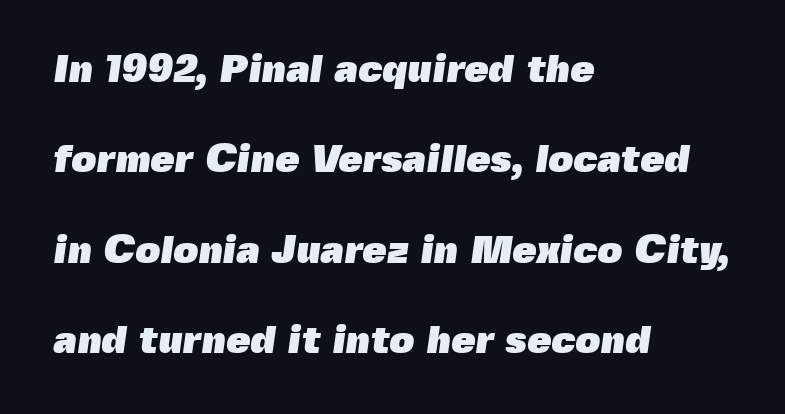
Q: Is the text bold? A: Yes.
Q: Is the typeface a serif or a sans-serif typeface? A: Sans-serif.
Q: Is the text underlined? A: No.
Q: How is the paragraph aligned? A: Left-aligned.
Q: Is the spacing between letters normal or unusually wide? A: Normal.
Q: Is the spacing between lines tight, normal or loose? A: Loose.
Q: Width (condensed, normal, or wide)? A: Normal.
Q: x-height? A: Medium.
Q: Monospaced? A: No.
